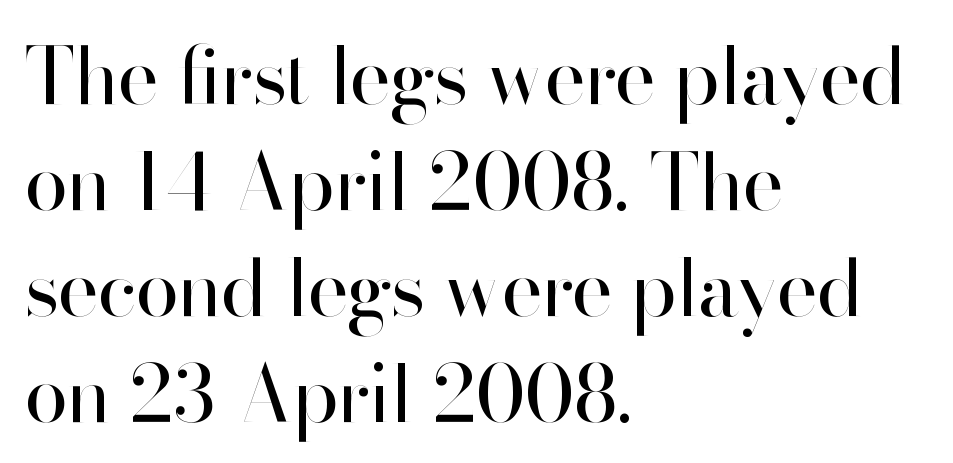
The image shows 79 px regular-weight sans-serif type, upright; set left-aligned, normal line spacing (1.34x), normal letter spacing, not underlined; high stroke contrast and a small x-height.
